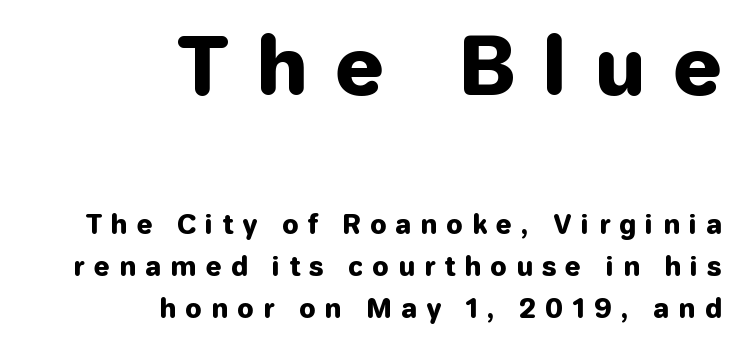
The space between consecutive lines is moderate. Spacing verdict: proportional, widths tailored to each character. Is the type bold? Yes — the strokes are clearly thick and heavy. Is the block centered? No — it sits flush against the right margin. The emphasis by scale lands on block number one, above.
